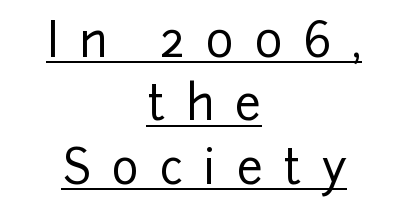
Q: Is the text italic (slanted)? A: No, it is upright.
Q: Is the typeface a serif or a sans-serif typeface? A: Sans-serif.
Q: Is the text underlined? A: Yes.
Q: How is the paragraph aligned? A: Centered.
Q: Is the spacing between letters normal or unusually wide? A: Unusually wide.
Q: Is the spacing between lines tight, normal or loose? A: Normal.
Q: Width (condensed, normal, or wide)? A: Normal.
Q: Stroke contrast? A: Low.
Q: x-height? A: Medium.
Q: Monospaced? A: No.
